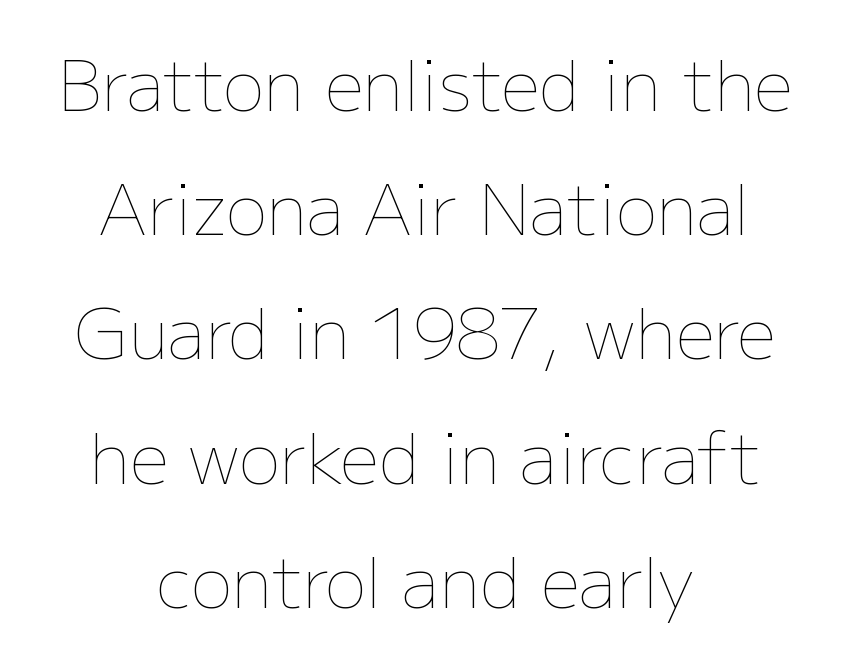
{"italic": "no", "bold": "no", "weight": "thin", "width": "normal", "stroke_contrast": "low", "x_height": "medium", "monospaced": "no", "underline": "no", "align": "center", "line_spacing_ratio": 1.8, "letter_spacing": "normal", "letter_spacing_em": 0.0, "glyph_px": 69}
